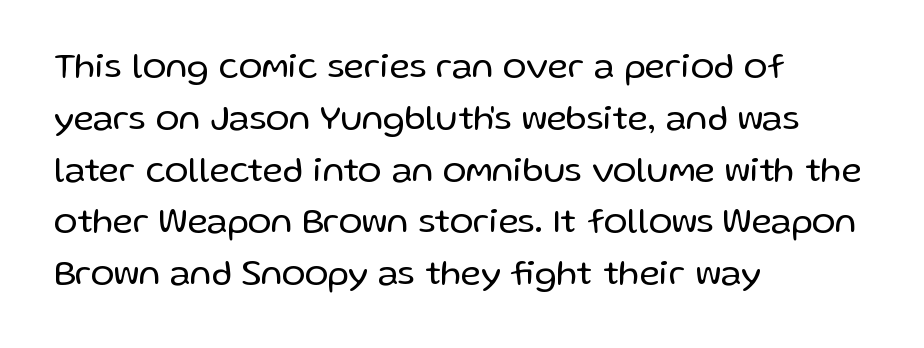
The image shows 35 px regular-weight sans-serif type, upright; set left-aligned, normal line spacing (1.48x), normal letter spacing, not underlined; low stroke contrast and a medium x-height.
